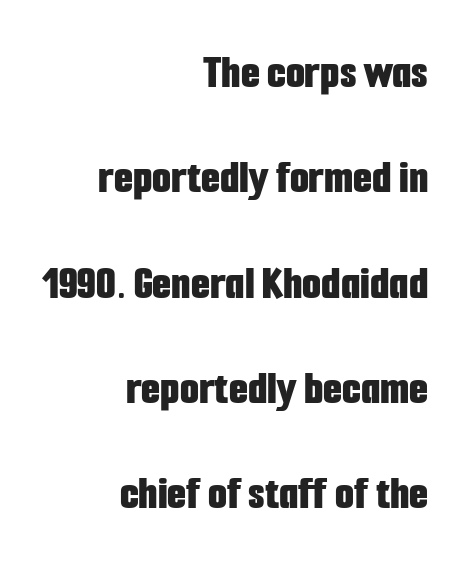
The image shows 49 px bold, condensed sans-serif type, upright; set right-aligned, loose line spacing (2.15x), normal letter spacing, not underlined; low stroke contrast and a medium x-height.
